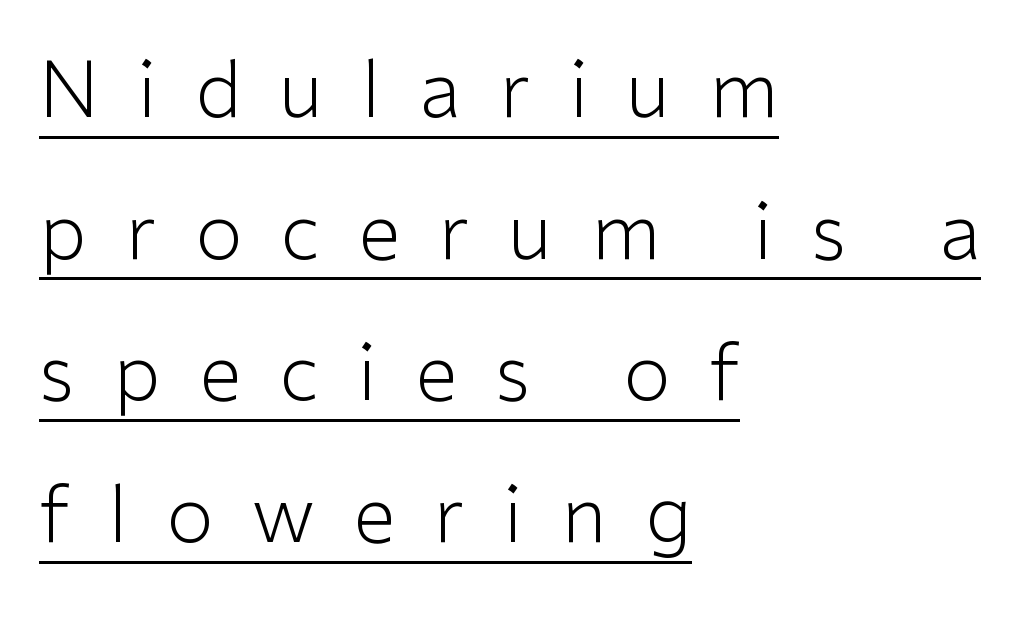
Check where the strokes stop: nothing finishes them off — pure sans. The letterforms stand isolated, each surrounded by extra space. Looks like regular typesetting: each glyph gets only the width it needs. A rule runs beneath these lines of type. Unlike italic type, these characters show no tilt at all.
